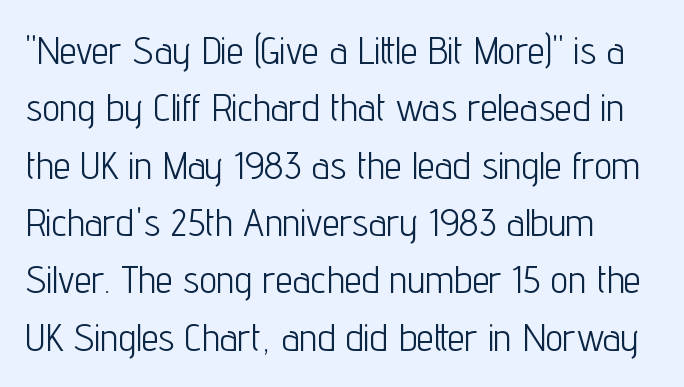
{"serif": "no", "italic": "no", "bold": "no", "weight": "light", "width": "condensed", "stroke_contrast": "low", "x_height": "medium", "monospaced": "no", "underline": "no", "align": "left", "line_spacing": "normal", "line_spacing_ratio": 1.47, "letter_spacing": "normal", "letter_spacing_em": 0.0, "glyph_px": 39}
